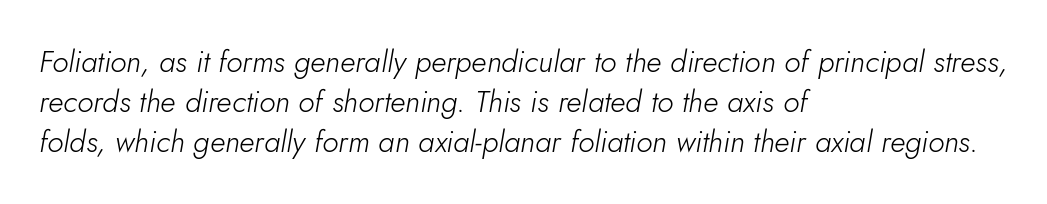
The image shows 30 px light type, italic (leaning right); set left-aligned, normal line spacing (1.34x), normal letter spacing, not underlined; low stroke contrast and a small x-height.
